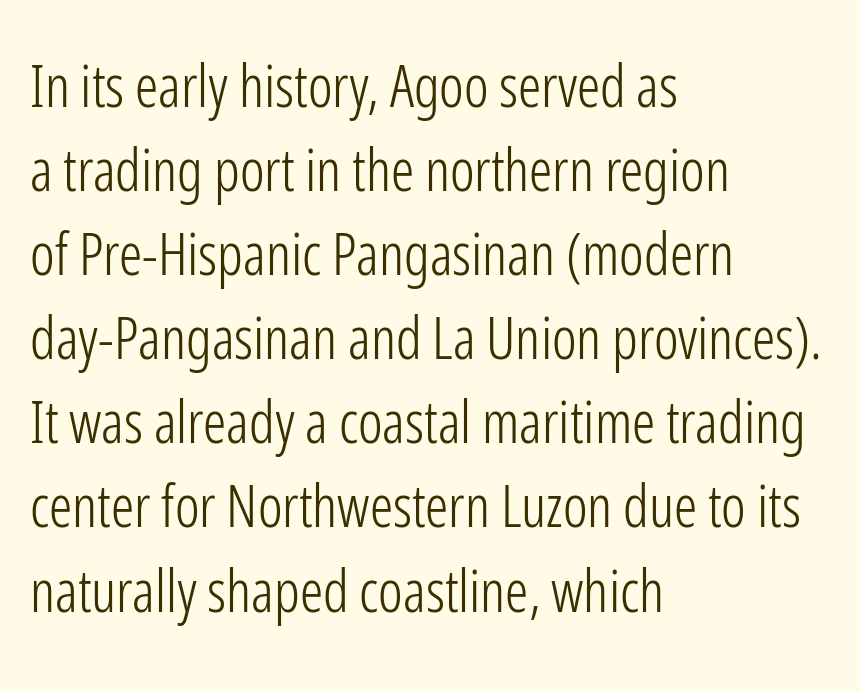
The image shows 58 px light, condensed sans-serif type, upright; set left-aligned, normal line spacing (1.45x), normal letter spacing, not underlined; low stroke contrast and a medium x-height.
